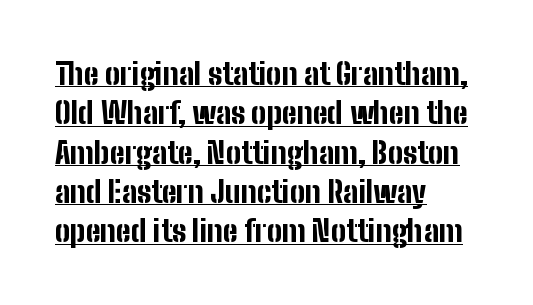
Q: Is the text bold? A: Yes.
Q: Is the text italic (slanted)? A: No, it is upright.
Q: Is the typeface a serif or a sans-serif typeface? A: Sans-serif.
Q: Is the text underlined? A: Yes.
Q: How is the paragraph aligned? A: Left-aligned.
Q: Is the spacing between letters normal or unusually wide? A: Normal.
Q: Is the spacing between lines tight, normal or loose? A: Normal.
Q: Width (condensed, normal, or wide)? A: Condensed.
Q: Stroke contrast? A: Low.
Q: x-height? A: Medium.
Q: Monospaced? A: No.
